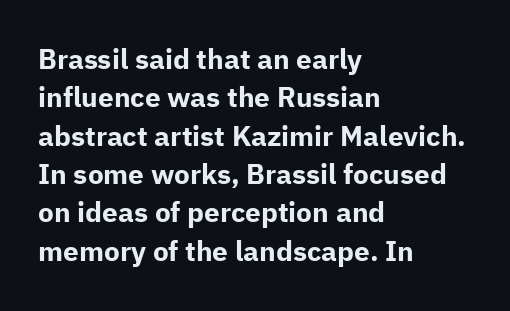
Q: Is the text bold? A: Yes.
Q: Is the text italic (slanted)? A: No, it is upright.
Q: Is the typeface a serif or a sans-serif typeface? A: Sans-serif.
Q: Is the text underlined? A: No.
Q: How is the paragraph aligned? A: Left-aligned.
Q: Is the spacing between letters normal or unusually wide? A: Normal.
Q: Is the spacing between lines tight, normal or loose? A: Normal.
Q: Width (condensed, normal, or wide)? A: Normal.
Q: Stroke contrast? A: Low.
Q: x-height? A: Medium.
Q: Monospaced? A: No.
